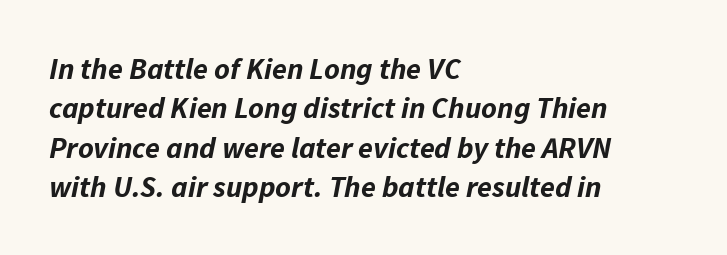
Q: Is the text bold? A: Yes.
Q: Is the text italic (slanted)? A: Yes, it leans right by about 11 degrees.
Q: Is the text underlined? A: No.
Q: How is the paragraph aligned? A: Left-aligned.
Q: Is the spacing between letters normal or unusually wide? A: Normal.
Q: Is the spacing between lines tight, normal or loose? A: Normal.
Q: Width (condensed, normal, or wide)? A: Normal.
Q: Stroke contrast? A: Low.
Q: x-height? A: Medium.
Q: Monospaced? A: No.
